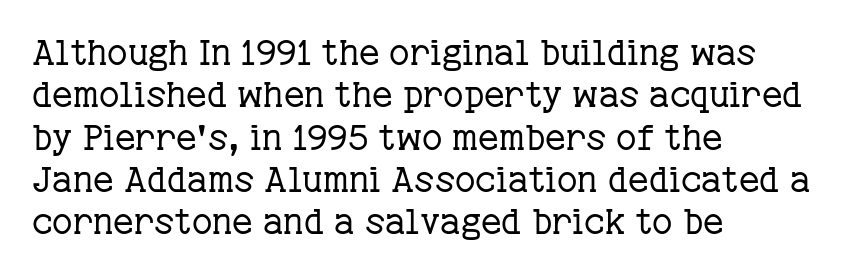
The image shows 35 px regular-weight serif type, upright; set left-aligned, line spacing 1.21x, normal letter spacing, not underlined; low stroke contrast and a medium x-height.
